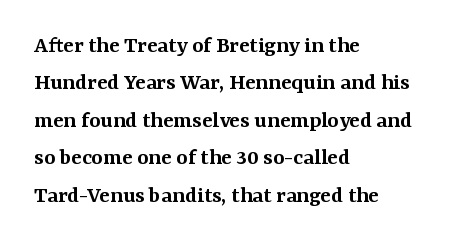
Summary of vertical rhythm: regular, with standard interline spacing. Do the letters lean? They stand straight. The passage is arranged the way most books set body copy — flush left. Bare-footed words on every line. The gaps between neighbouring characters are ordinary and unremarkable.
